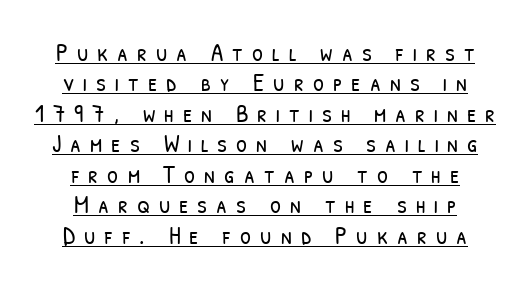
The image shows 25 px text type; set centered, line spacing 1.22x, unusually wide letter spacing (+0.36 em), underlined.
